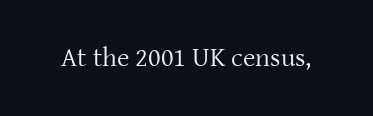
The image shows 27 px text type, upright; set normal letter spacing, not underlined.
